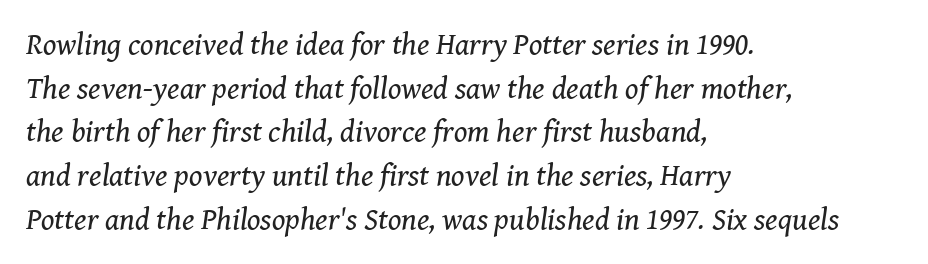
The image shows 31 px regular-weight serif type, italic (leaning right); set left-aligned, normal line spacing (1.41x), normal letter spacing, not underlined; medium stroke contrast and a medium x-height.
